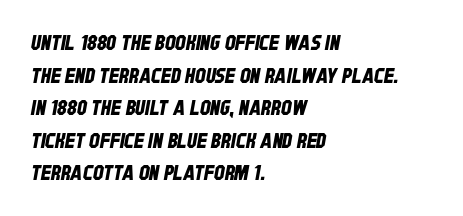
How are the letters spaced? Ordinarily, with no added tracking. The typesetter chose a ragged-right arrangement here. Rule under the text: the space is simply empty. Each new line begins a customary step beneath the previous one.
